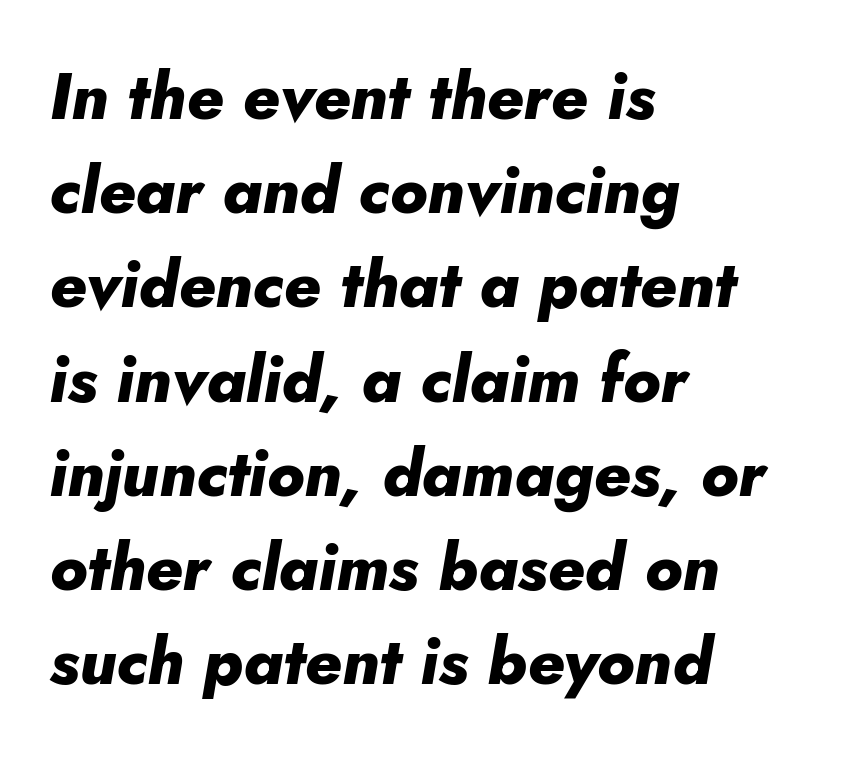
In terms of weight, the rendering is a true, heavy bold. Line beginnings align vertically; line endings do not. Observe the lean: these are italic letterforms. The foot of each line stays bare and open. Tracking here is standard; glyphs follow each other at the usual distance.
